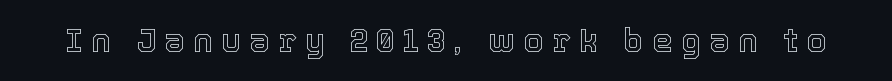
{"italic": "no", "width": "normal", "x_height": "medium", "monospaced": "no", "underline": "no", "letter_spacing": "wide", "letter_spacing_em": 0.25, "glyph_px": 33}
